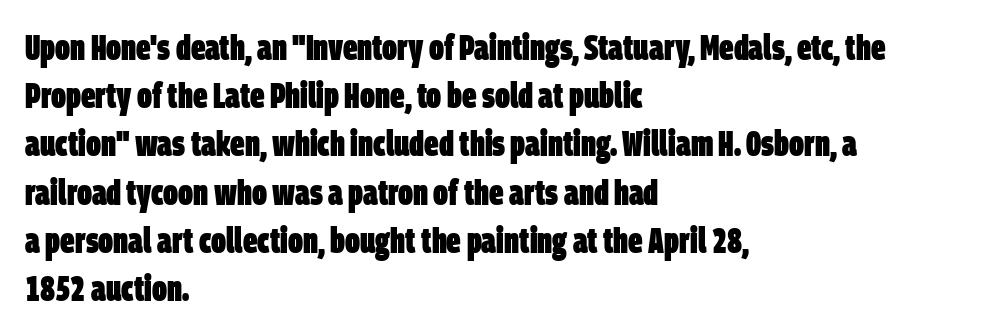
The image shows 36 px heavy, condensed sans-serif type; set left-aligned, normal line spacing (1.34x), normal letter spacing, not underlined; low stroke contrast and a large x-height.
